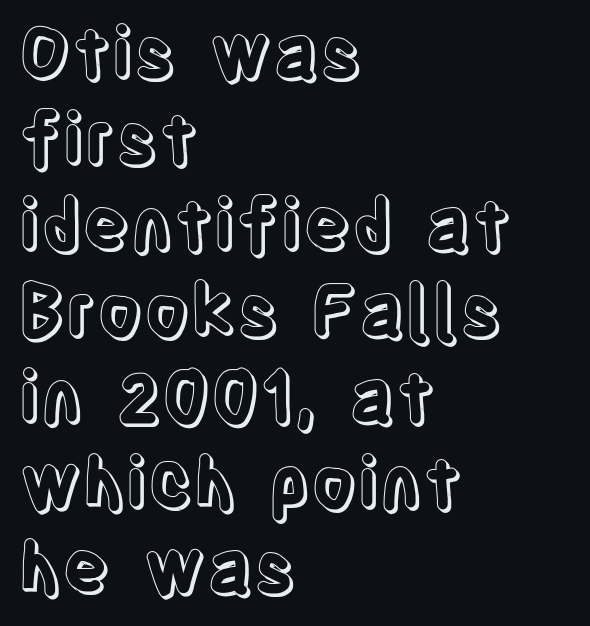
No word sits above an underline. Words appear dense and cohesive because spacing is normal. A classic flush-left, rag-right setting is used for this passage. Character widths vary here, with narrow letters taking less room than wide ones. The axis of the letterforms is exactly vertical.
